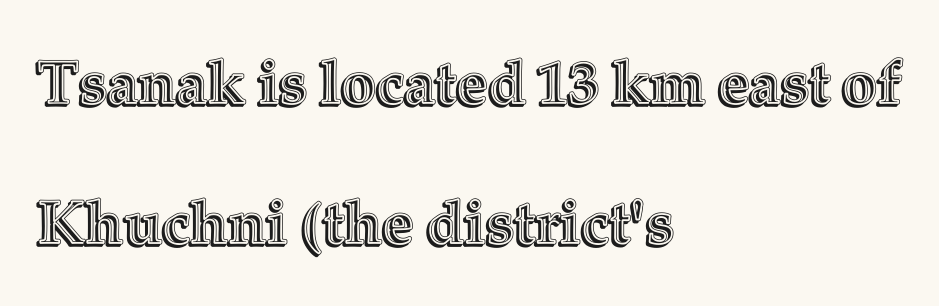
{"italic": "no", "width": "normal", "x_height": "medium", "monospaced": "no", "underline": "no", "align": "left", "line_spacing": "loose", "line_spacing_ratio": 2.29, "letter_spacing": "normal", "letter_spacing_em": 0.0, "glyph_px": 61}
